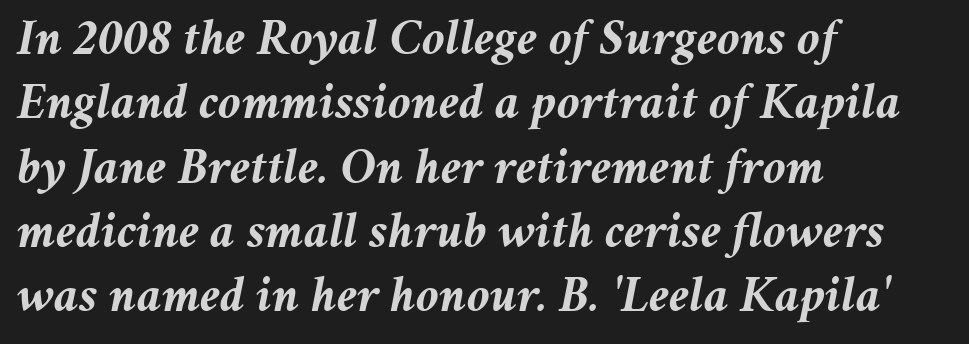
The designer left line spacing at the default. Casual observation: everything's shoved over to the left. Do the characters align in a grid? No, the font is proportional. Each glyph is drawn with heavy, bold strokes. The glyphs look as if they've been sheared to an angle.
